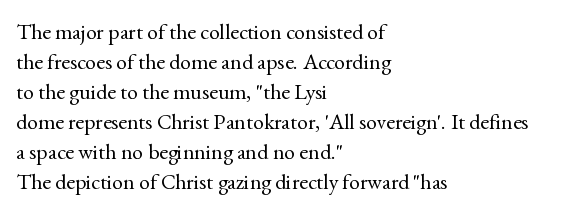
The image shows 22 px text type, upright; set left-aligned, normal line spacing (1.36x), normal letter spacing, not underlined.
